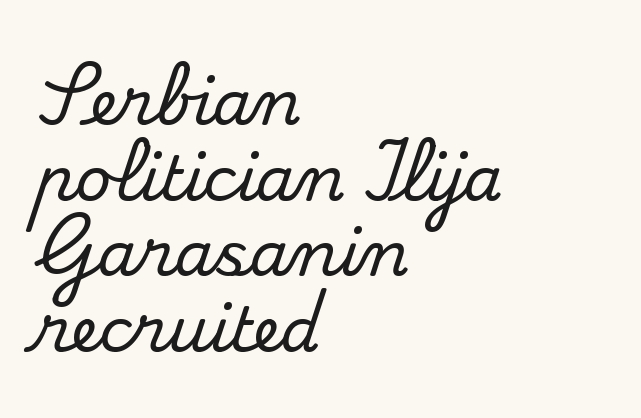
{"width": "normal", "stroke_contrast": "medium", "x_height": "small", "monospaced": "no", "underline": "no", "align": "left", "line_spacing_ratio": 1.22, "letter_spacing": "normal", "letter_spacing_em": 0.0, "glyph_px": 62}
